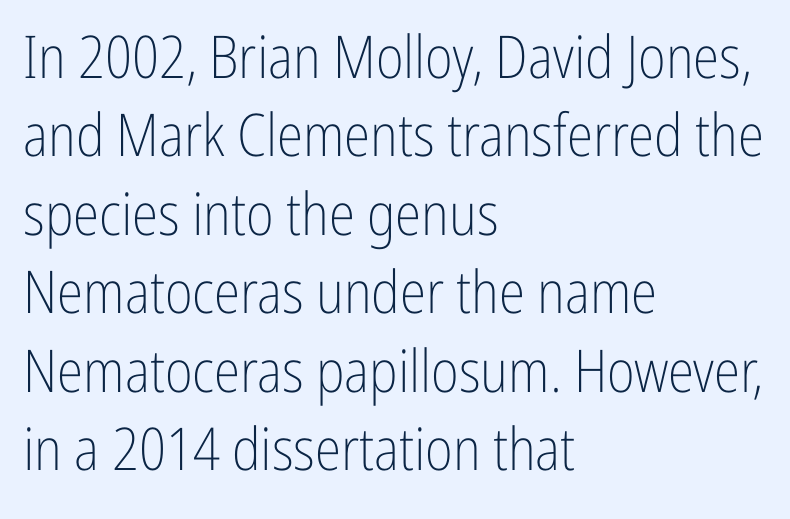
The image shows 59 px light, condensed sans-serif type, upright; set left-aligned, normal line spacing (1.33x), normal letter spacing, not underlined; low stroke contrast and a medium x-height.
